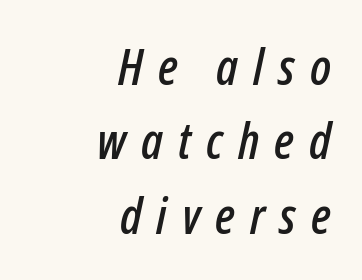
Think of a printed novel: that variable character pitch is what you see here. There is plenty of visible air inserted between adjacent glyphs. There's an unmistakable incline to the writing here. Does the leading feel generous? No, just average.
